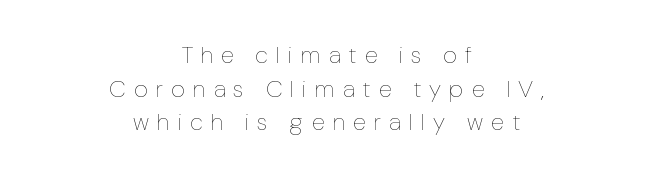
Is there much room between lines? A standard amount, neither cramped nor airy. Compared with typical body copy, the letter spacing here is much looser. Notice how the stems are strictly vertical — no italics here. The strokes are not fattened; the text isn't bold. This sample is center-justified, so both line endings float freely.
